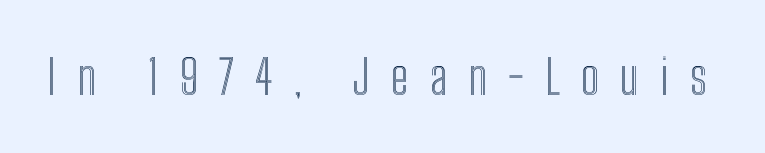
Q: Is the text italic (slanted)? A: No, it is upright.
Q: Is the text underlined? A: No.
Q: Is the spacing between letters normal or unusually wide? A: Unusually wide.
Q: Width (condensed, normal, or wide)? A: Condensed.
Q: x-height? A: Medium.
Q: Monospaced? A: No.
